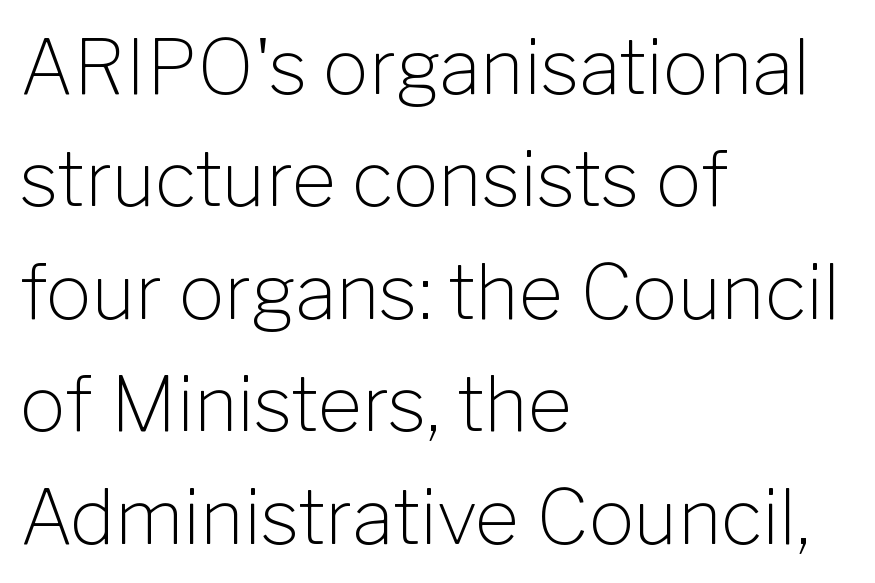
{"serif": "no", "italic": "no", "bold": "no", "weight": "light", "width": "normal", "stroke_contrast": "low", "x_height": "medium", "monospaced": "no", "underline": "no", "align": "left", "line_spacing": "normal", "line_spacing_ratio": 1.48, "letter_spacing": "normal", "letter_spacing_em": 0.0, "glyph_px": 76}
